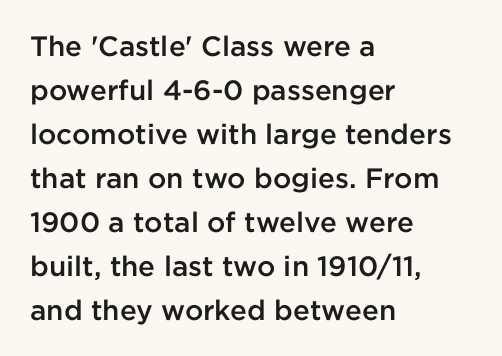
{"serif": "no", "italic": "no", "bold": "semi", "weight": "semibold", "width": "normal", "stroke_contrast": "low", "x_height": "medium", "monospaced": "no", "underline": "no", "align": "left", "line_spacing": "normal", "line_spacing_ratio": 1.57, "letter_spacing": "normal", "letter_spacing_em": 0.0, "glyph_px": 28}
